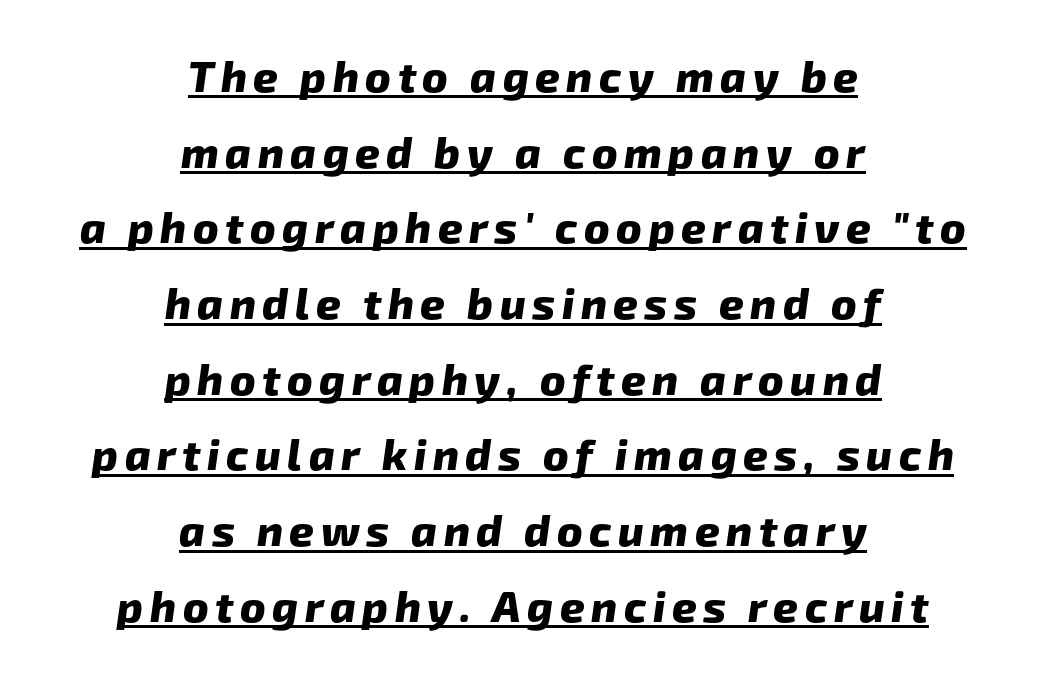
{"serif": "no", "bold": "yes", "weight": "heavy", "width": "normal", "stroke_contrast": "low", "x_height": "medium", "monospaced": "no", "underline": "yes", "align": "center", "line_spacing_ratio": 1.76, "glyph_px": 43}
